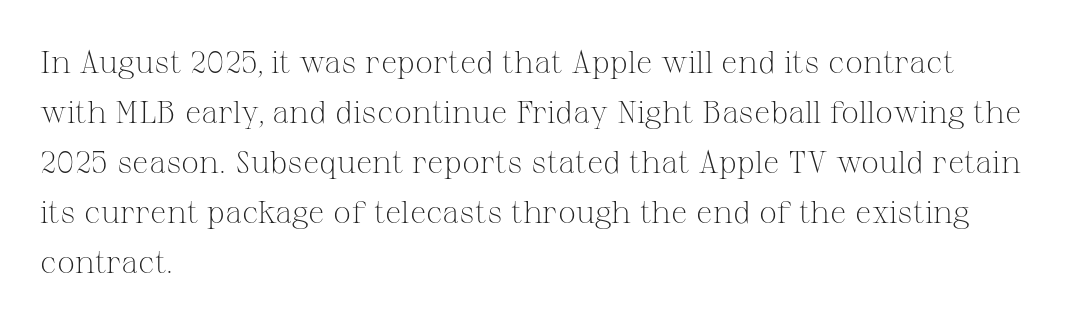
Q: Is the text bold? A: No.
Q: Is the text italic (slanted)? A: No, it is upright.
Q: Is the typeface a serif or a sans-serif typeface? A: Serif.
Q: Is the text underlined? A: No.
Q: How is the paragraph aligned? A: Left-aligned.
Q: Is the spacing between letters normal or unusually wide? A: Normal.
Q: Is the spacing between lines tight, normal or loose? A: Normal.
Q: Width (condensed, normal, or wide)? A: Normal.
Q: Stroke contrast? A: Medium.
Q: x-height? A: Medium.
Q: Monospaced? A: No.
